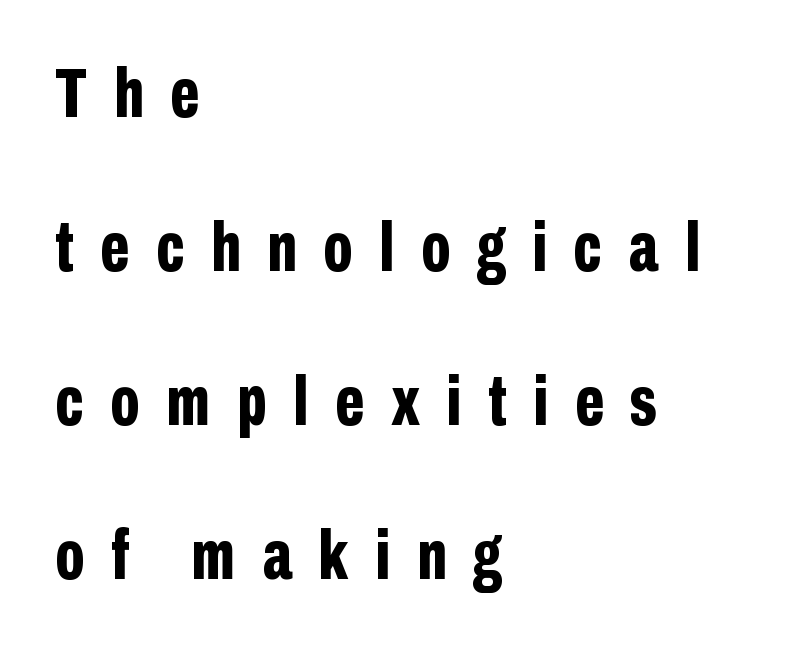
Q: Is the text bold? A: Yes.
Q: Is the text italic (slanted)? A: No, it is upright.
Q: Is the typeface a serif or a sans-serif typeface? A: Sans-serif.
Q: Is the text underlined? A: No.
Q: How is the paragraph aligned? A: Left-aligned.
Q: Is the spacing between letters normal or unusually wide? A: Unusually wide.
Q: Is the spacing between lines tight, normal or loose? A: Loose.
Q: Width (condensed, normal, or wide)? A: Condensed.
Q: Stroke contrast? A: Low.
Q: x-height? A: Medium.
Q: Monospaced? A: No.
